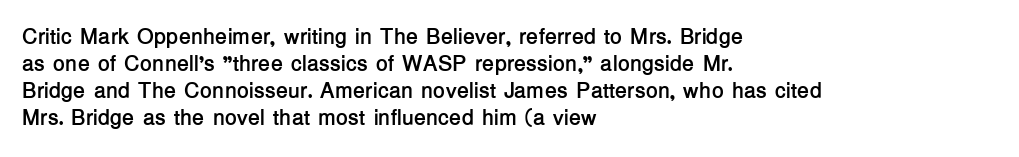
The image shows 22 px bold type, upright; set left-aligned, line spacing 1.23x, normal letter spacing, not underlined.
